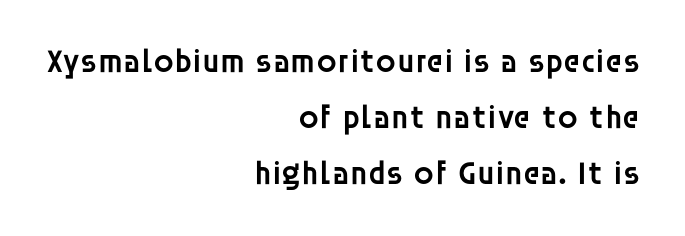
Regarding serifs, this sample does without them. Notice the strokes are somewhat thickened but not fully heavy: this is a semibold. Quick note: interline space is typical. Standard letterfit; no display-style spreading of the glyphs. The typesetter chose a ragged-left arrangement here. Descenders hang freely into open space.
